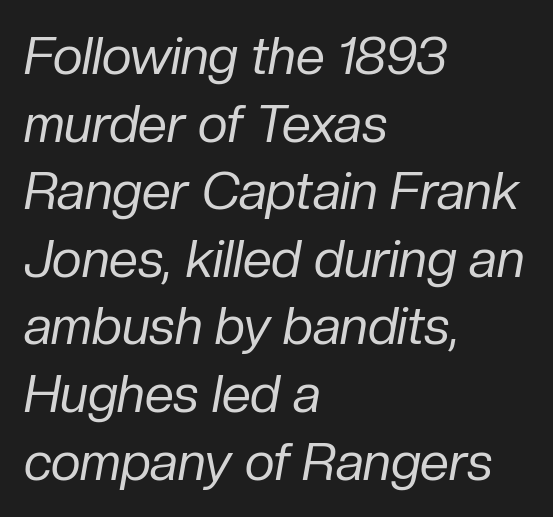
{"italic": "yes", "lean": "right", "slant_degrees": 10, "bold": "no", "weight": "regular", "width": "normal", "stroke_contrast": "low", "x_height": "medium", "monospaced": "no", "underline": "no", "align": "left", "line_spacing": "normal", "line_spacing_ratio": 1.3, "letter_spacing": "normal", "letter_spacing_em": 0.0, "glyph_px": 52}
